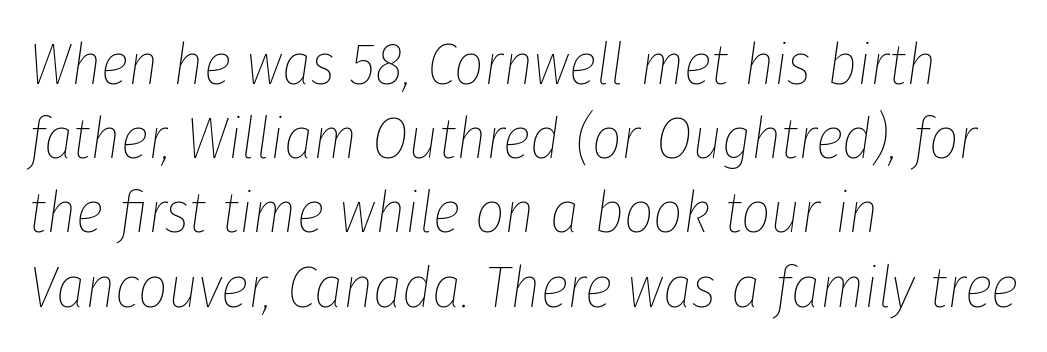
Q: Is the text bold? A: No.
Q: Is the text italic (slanted)? A: Yes, it leans right by about 8 degrees.
Q: Is the text underlined? A: No.
Q: How is the paragraph aligned? A: Left-aligned.
Q: Is the spacing between letters normal or unusually wide? A: Normal.
Q: Is the spacing between lines tight, normal or loose? A: Normal.
Q: Width (condensed, normal, or wide)? A: Condensed.
Q: Stroke contrast? A: Low.
Q: x-height? A: Medium.
Q: Monospaced? A: No.
